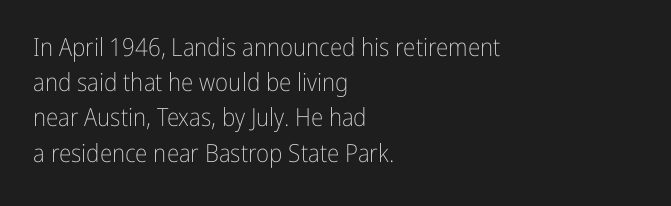
Weight: not bold — regular or lighter. Summary of vertical rhythm: regular, with standard interline spacing. Italic? Not at all — the glyphs are vertical. Words appear dense and cohesive because spacing is normal. Glance below the letters and you will spot only blank space.
